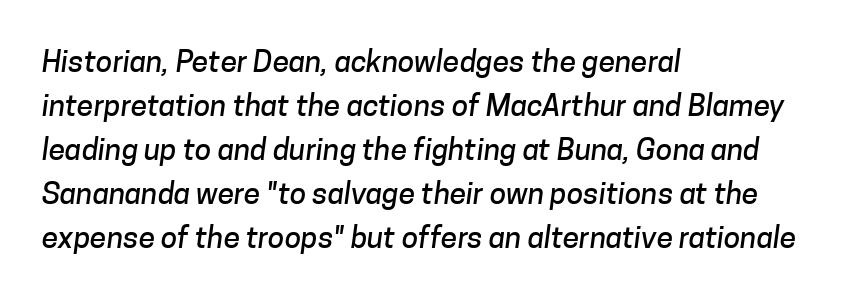
The image shows 30 px sans-serif type; set left-aligned, normal line spacing (1.47x), normal letter spacing, not underlined; low stroke contrast and a medium x-height.
